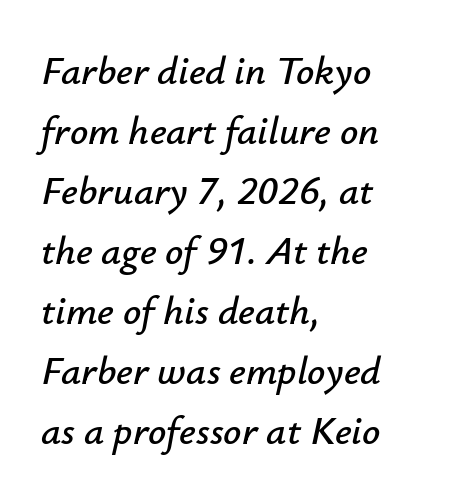
The image shows 40 px text type, italic (leaning right); set left-aligned, normal line spacing (1.5x), normal letter spacing, not underlined; low stroke contrast and a small x-height.
